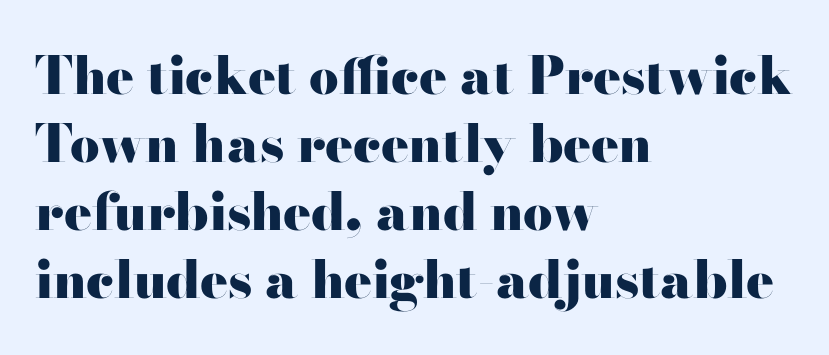
The image shows 52 px heavy, wide serif type, upright; set left-aligned, normal line spacing (1.31x), normal letter spacing, not underlined; high stroke contrast and a small x-height.
